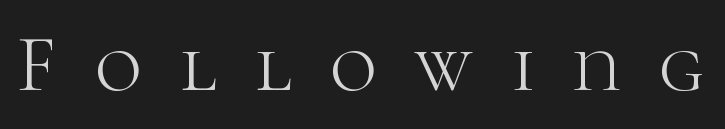
Regarding serifs, this sample has them. Ascenders rise straight up at ninety degrees. Characters follow at a spacing far wider than the type designer built in. The baseline area is clear. Varying glyph widths throughout — classic text-font behaviour.
